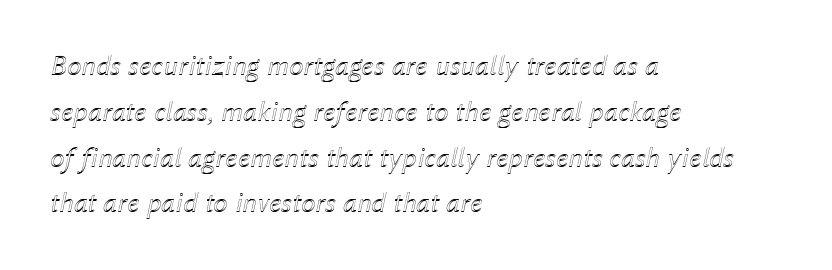
Each word holds together tightly as a unit, with standard inter-letter gaps. How would I describe the line gaps? Plain and ordinary. Notice how the passage keeps a crisp vertical edge on the left only. Character widths vary here, with narrow letters taking less room than wide ones. Quick note: italic. No word sits above an underline.
